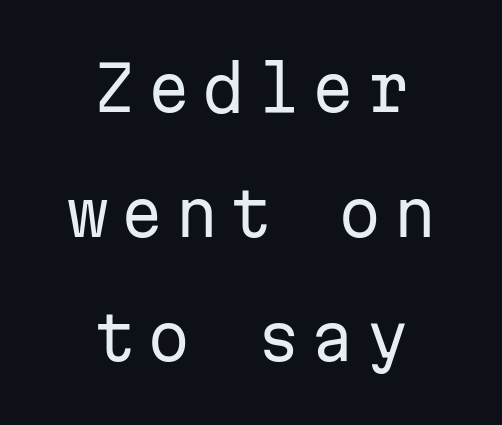
{"serif": "no", "italic": "no", "bold": "no", "weight": "regular", "width": "normal", "stroke_contrast": "low", "x_height": "medium", "monospaced": "yes", "underline": "no", "align": "center", "line_spacing": "loose", "line_spacing_ratio": 2.01, "glyph_px": 62}
